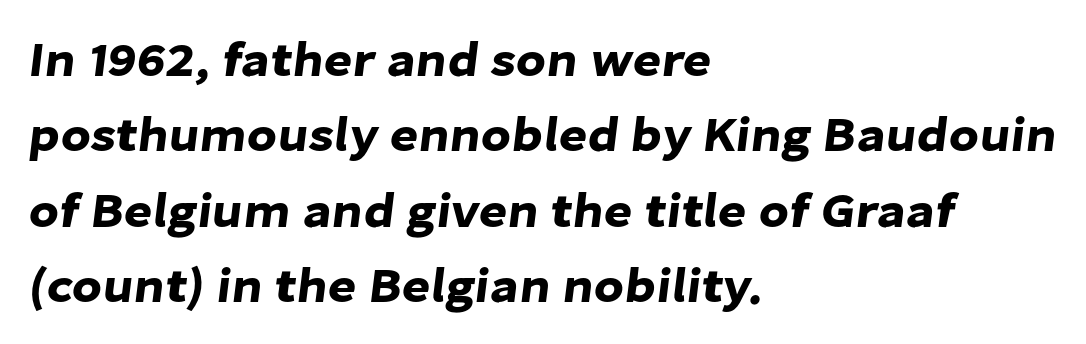
{"serif": "no", "width": "normal", "stroke_contrast": "low", "x_height": "medium", "monospaced": "no", "underline": "no", "align": "left", "line_spacing": "normal", "line_spacing_ratio": 1.54, "letter_spacing": "normal", "letter_spacing_em": 0.0, "glyph_px": 49}
